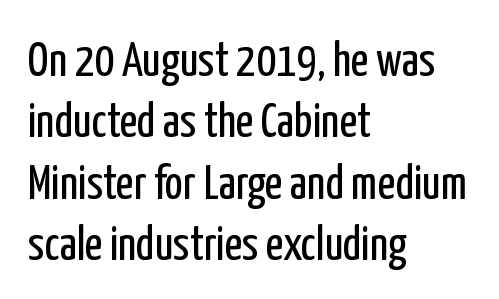
The image shows 48 px regular-weight, condensed sans-serif type, upright; set left-aligned, normal line spacing (1.28x), normal letter spacing, not underlined; low stroke contrast and a medium x-height.
